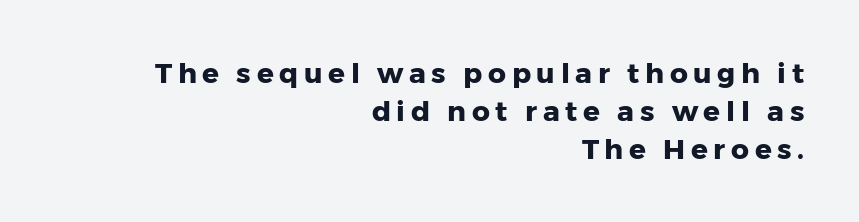
The ragged edge is on the left, which tells us the setting is flush right. Clear beneath every line of the passage. Each letter keeps its own natural width here, so spacing adapts to shape. Every character sits straight up, as roman type does. Compared with typical body copy, the letter spacing here is much looser.
